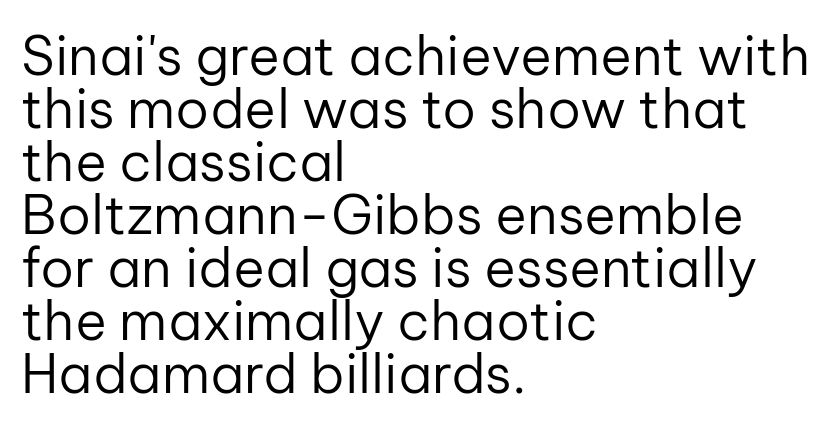
Is the stroke heavy? The answer is a plain regular-or-lighter. Notice how the passage keeps a crisp vertical edge on the left only. The zone under the glyphs is completely vacant. Serifs: no, the terminals of the letterforms are clean. Does the lettering tilt? It doesn't — this is upright. Line spacing here is tight.
